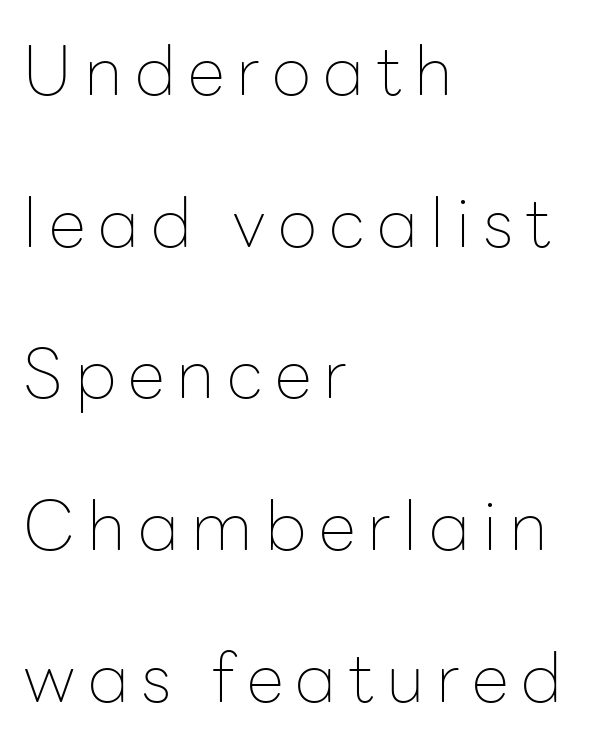
Italic? Not at all — the glyphs are vertical. Each row of text sits above clean, open space. Proportional: the letters do not fall into vertical columns. The compositor pushed each line to the left boundary. Honestly, the rows look like they've been pulled way apart.
